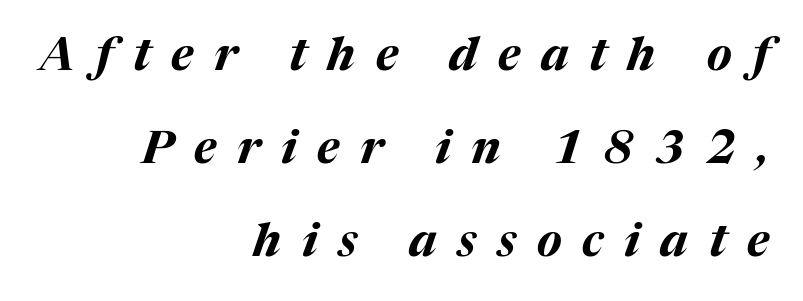
The image shows 46 px bold type, italic (leaning right); set right-aligned, loose line spacing (2.02x), unusually wide letter spacing (+0.45 em), not underlined; medium stroke contrast and a medium x-height.
